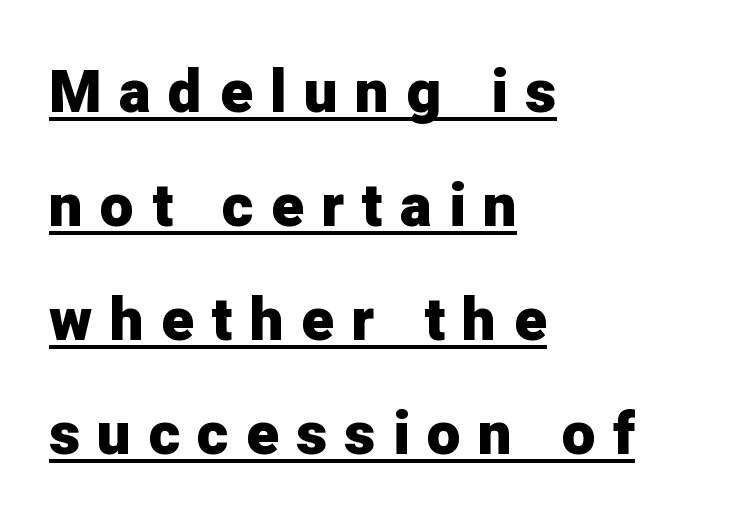
Q: Is the text bold? A: Yes.
Q: Is the text italic (slanted)? A: No, it is upright.
Q: Is the typeface a serif or a sans-serif typeface? A: Sans-serif.
Q: Is the text underlined? A: Yes.
Q: How is the paragraph aligned? A: Left-aligned.
Q: Is the spacing between letters normal or unusually wide? A: Unusually wide.
Q: Is the spacing between lines tight, normal or loose? A: Loose.
Q: Width (condensed, normal, or wide)? A: Normal.
Q: Stroke contrast? A: Low.
Q: x-height? A: Medium.
Q: Monospaced? A: No.
